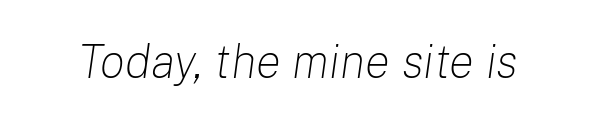
Looks like regular typesetting: each glyph gets only the width it needs. Check the space under the baseline: it is left empty. Here the glyphs are tracked normally, forming tight word shapes. Quick note: italic.
